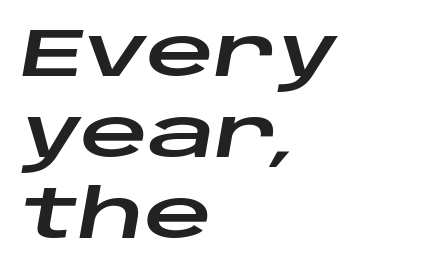
The glyphs are unaccompanied by any horizontal stroke below them. The rag falls on the right side of this text block. This sample uses an oblique cut, with every glyph tilted off the vertical. The letterforms sit shoulder to shoulder at normal distance. A typesetter would call this proportional, since set widths differ per character.
